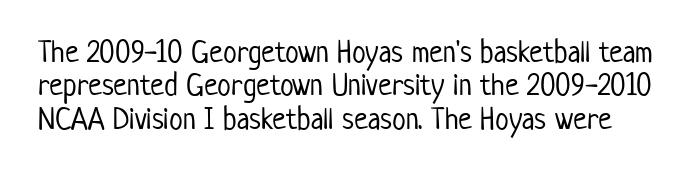
The image shows 31 px light, condensed sans-serif type, upright; set tight line spacing (1.08x), normal letter spacing, not underlined; low stroke contrast and a medium x-height.
